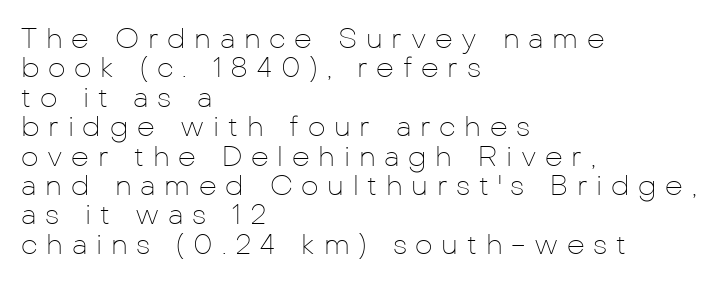
{"serif": "no", "italic": "no", "bold": "no", "weight": "thin", "width": "normal", "stroke_contrast": "low", "x_height": "medium", "monospaced": "no", "underline": "no", "align": "left", "line_spacing": "tight", "line_spacing_ratio": 1.05, "letter_spacing": "wide", "letter_spacing_em": 0.31, "glyph_px": 28}
